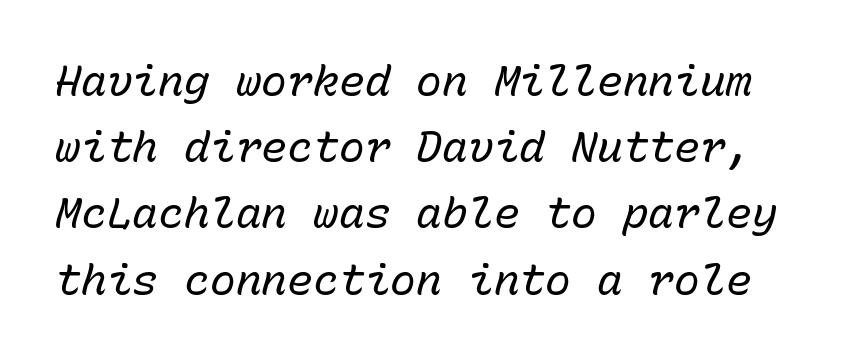
The letters are slanted; this is an italic face. The strokes are not fattened; the text isn't bold. Short note: letters normally spaced. Check the space under the baseline: it is left empty. Regarding leading, the lines here are spaced in the standard way.
